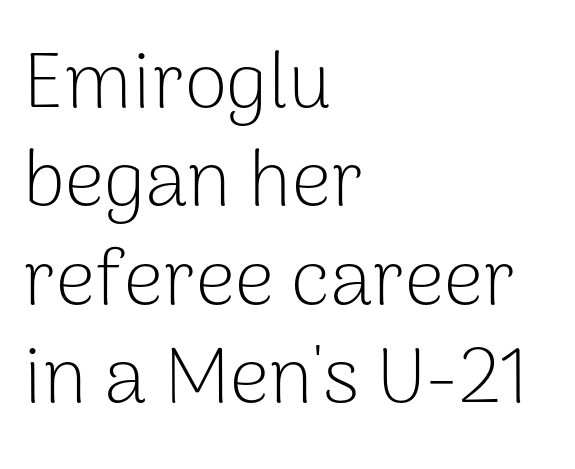
Q: Is the text bold? A: No.
Q: Is the text italic (slanted)? A: No, it is upright.
Q: Is the typeface a serif or a sans-serif typeface? A: Sans-serif.
Q: Is the text underlined? A: No.
Q: How is the paragraph aligned? A: Left-aligned.
Q: Is the spacing between letters normal or unusually wide? A: Normal.
Q: Is the spacing between lines tight, normal or loose? A: Normal.
Q: Width (condensed, normal, or wide)? A: Normal.
Q: Stroke contrast? A: Low.
Q: x-height? A: Medium.
Q: Monospaced? A: No.
